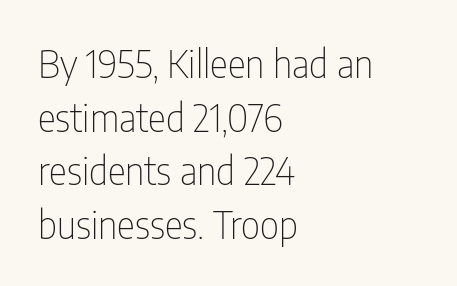
The image shows 38 px thin, condensed sans-serif type, upright; set left-aligned, normal line spacing (1.41x), normal letter spacing, not underlined; low stroke contrast and a medium x-height.
